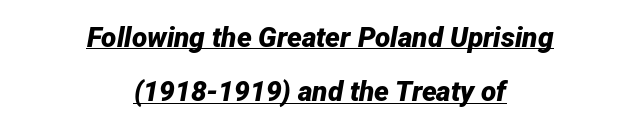
{"italic": "yes", "lean": "right", "slant_degrees": 12, "bold": "yes", "weight": "bold", "width": "normal", "stroke_contrast": "low", "x_height": "medium", "monospaced": "no", "underline": "yes", "align": "center", "line_spacing": "loose", "line_spacing_ratio": 1.94, "letter_spacing": "normal", "letter_spacing_em": 0.0, "glyph_px": 28}
